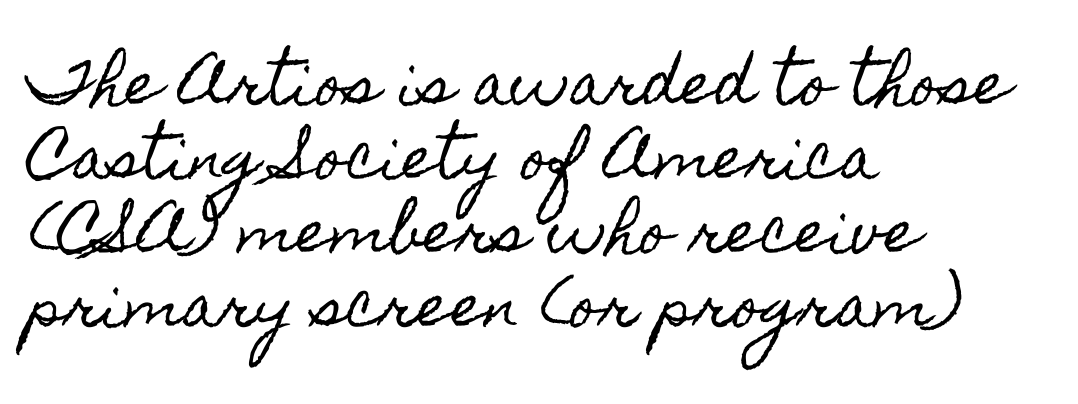
{"width": "condensed", "x_height": "small", "monospaced": "no", "underline": "no", "align": "left", "line_spacing": "normal", "line_spacing_ratio": 1.3, "letter_spacing": "normal", "letter_spacing_em": 0.0, "glyph_px": 57}
